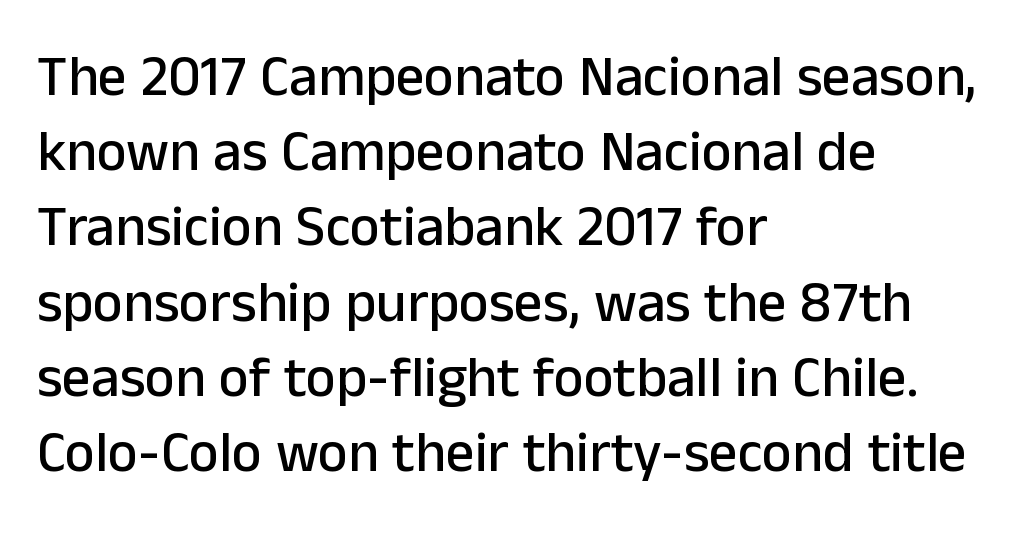
The passage shown is not underscored anywhere. Vertical spacing — default. Layout note: lines flush left. Spacing verdict: proportional, widths tailored to each character.
